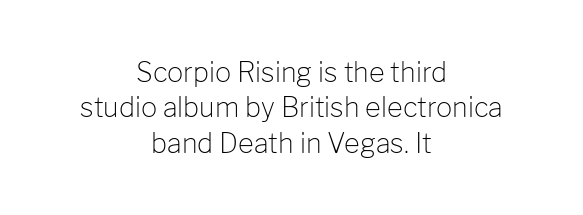
Q: Is the text bold? A: No.
Q: Is the text italic (slanted)? A: No, it is upright.
Q: Is the text underlined? A: No.
Q: How is the paragraph aligned? A: Centered.
Q: Is the spacing between letters normal or unusually wide? A: Normal.
Q: Is the spacing between lines tight, normal or loose? A: Normal.
